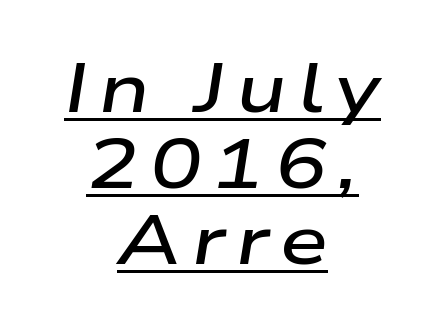
Each letter keeps its own natural width here, so spacing adapts to shape. A semibold gives these letters moderate extra thickness, short of bold. The words here are underlined. The vertical gap from one line to the next is small. Reading down the block, each line starts at a different indent, mirrored at its end.
